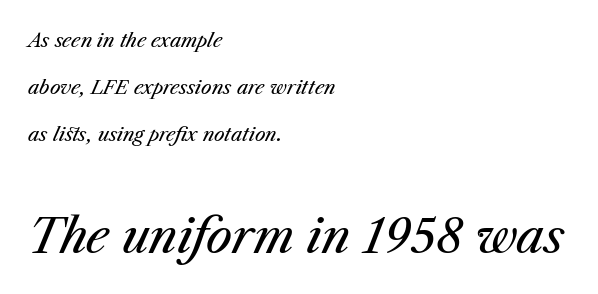
{"italic": "yes", "lean": "right", "slant_degrees": 23, "bold": "no", "weight": "regular", "width": "normal", "stroke_contrast": "medium", "x_height": "medium", "monospaced": "no", "underline": "no", "align": "left", "line_spacing": "loose", "line_spacing_ratio": 2.48, "letter_spacing": "normal", "letter_spacing_em": 0.0, "larger_block": "second", "size_ratio": 2.47, "glyph_px": 47}
